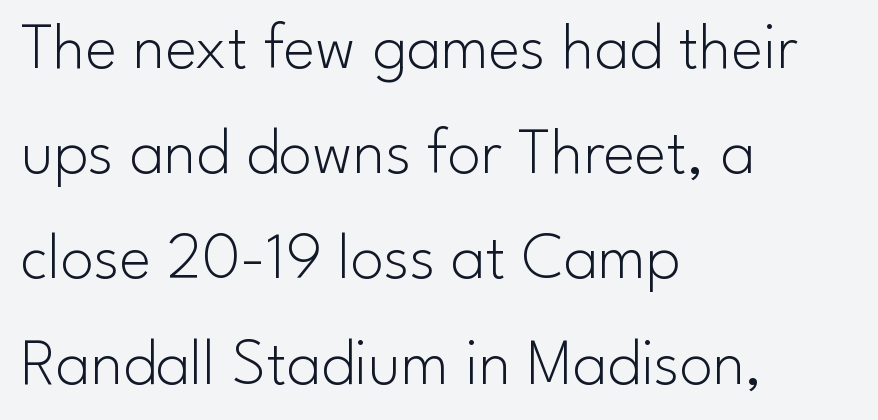
{"serif": "no", "italic": "no", "bold": "no", "weight": "light", "width": "normal", "stroke_contrast": "low", "x_height": "small", "monospaced": "no", "underline": "no", "align": "left", "line_spacing": "normal", "line_spacing_ratio": 1.57, "letter_spacing": "normal", "letter_spacing_em": 0.0, "glyph_px": 67}
